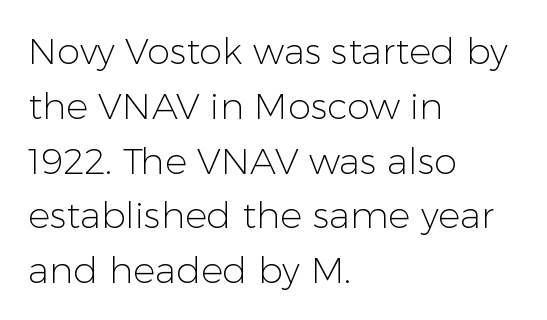
{"serif": "no", "italic": "no", "bold": "no", "weight": "light", "width": "normal", "stroke_contrast": "low", "x_height": "medium", "monospaced": "no", "underline": "no", "align": "left", "line_spacing": "normal", "line_spacing_ratio": 1.48, "letter_spacing": "normal", "letter_spacing_em": 0.0, "glyph_px": 37}
